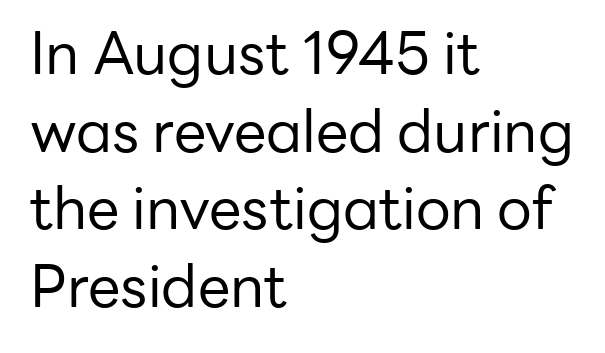
The image shows 58 px regular-weight sans-serif type, upright; set left-aligned, normal line spacing (1.34x), normal letter spacing, not underlined; low stroke contrast and a medium x-height.
